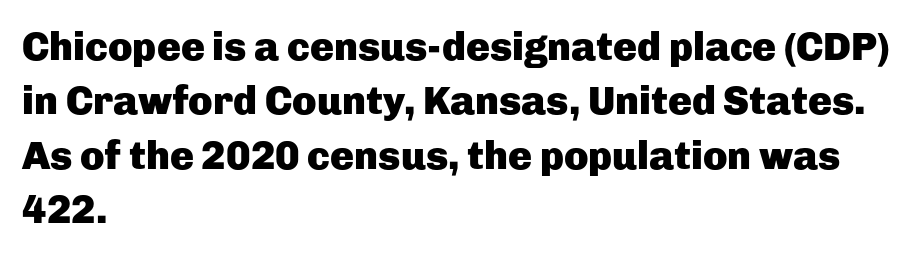
Q: Is the text bold? A: Yes.
Q: Is the text italic (slanted)? A: No, it is upright.
Q: Is the typeface a serif or a sans-serif typeface? A: Sans-serif.
Q: Is the text underlined? A: No.
Q: How is the paragraph aligned? A: Left-aligned.
Q: Is the spacing between letters normal or unusually wide? A: Normal.
Q: Is the spacing between lines tight, normal or loose? A: Normal.
Q: Width (condensed, normal, or wide)? A: Normal.
Q: Stroke contrast? A: Low.
Q: x-height? A: Medium.
Q: Monospaced? A: No.
